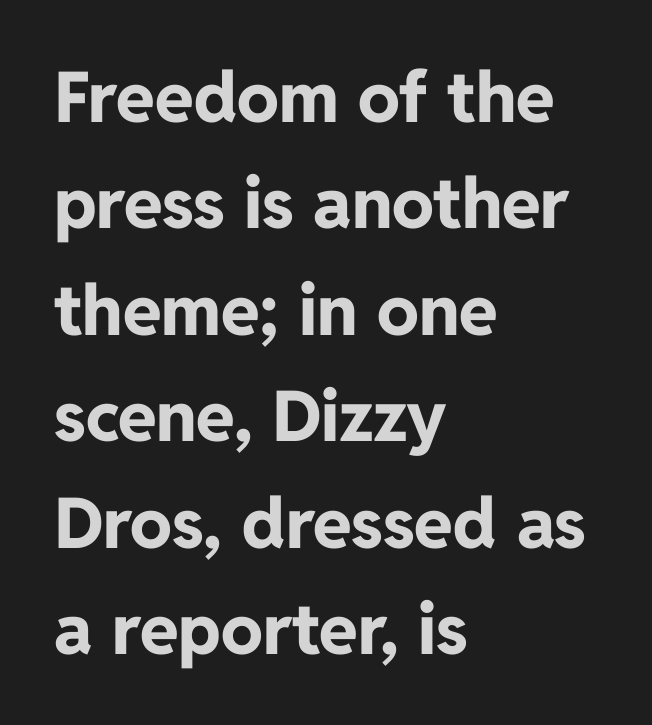
Here the designer chose a conventional face with non-uniform glyph widths. The face used here is a sans, in the tradition of grotesques and geometrics. Rendered with straight, roman letterforms. Default kerning and tracking; the words read as compact shapes. Layout note: lines flush left. Type without underlining.
